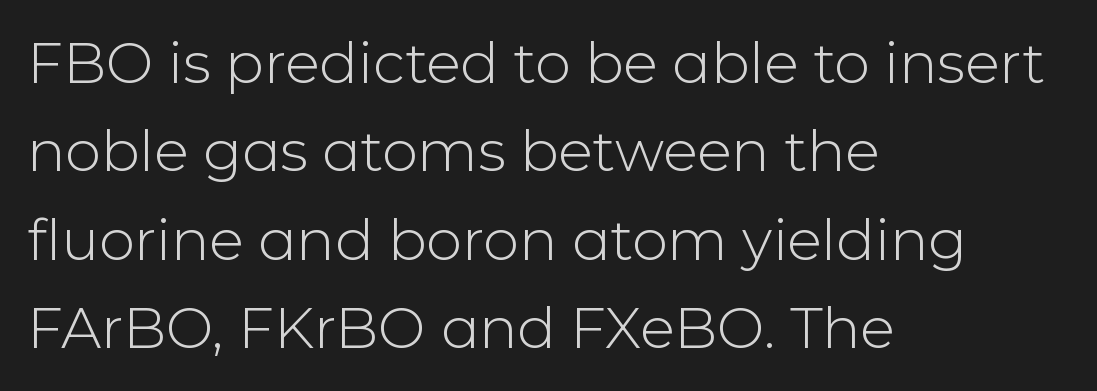
{"serif": "no", "italic": "no", "bold": "no", "weight": "light", "width": "normal", "stroke_contrast": "low", "x_height": "medium", "monospaced": "no", "underline": "no", "align": "left", "line_spacing": "normal", "line_spacing_ratio": 1.55, "letter_spacing": "normal", "letter_spacing_em": 0.0, "glyph_px": 57}
